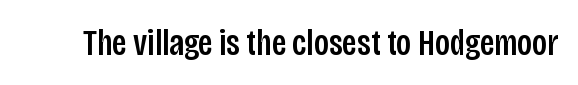
The gap between lines stays unmarked. Posture: vertical. The face used here is proportionally spaced, like ordinary book or web type. Type style note: lacks serifs. Glyph-to-glyph distance matches everyday printed text.
